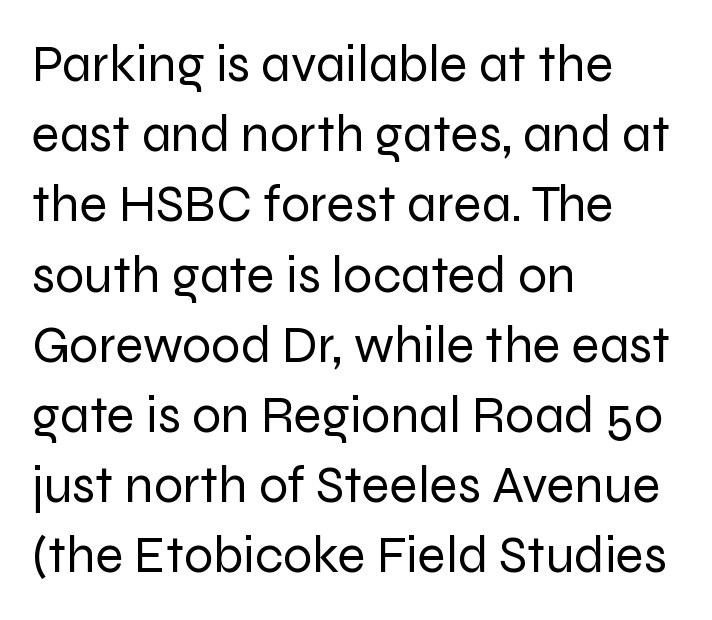
The horizontal fit of the characters is conventional and even. The space beneath each line is pristine and unruled. I'd call this a sans setting — the letters go barefoot. A roman cut, with each character standing at attention. Weight: not bold — regular or lighter. Visually the block forms a straight wall on the left and a jagged coastline on the right.
